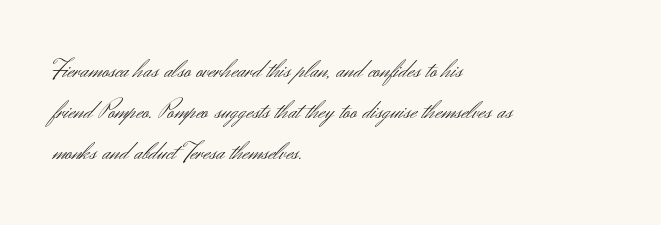
{"bold": "no", "underline": "no", "align": "left", "line_spacing": "normal", "line_spacing_ratio": 1.51, "letter_spacing": "normal", "letter_spacing_em": 0.0, "glyph_px": 27}
